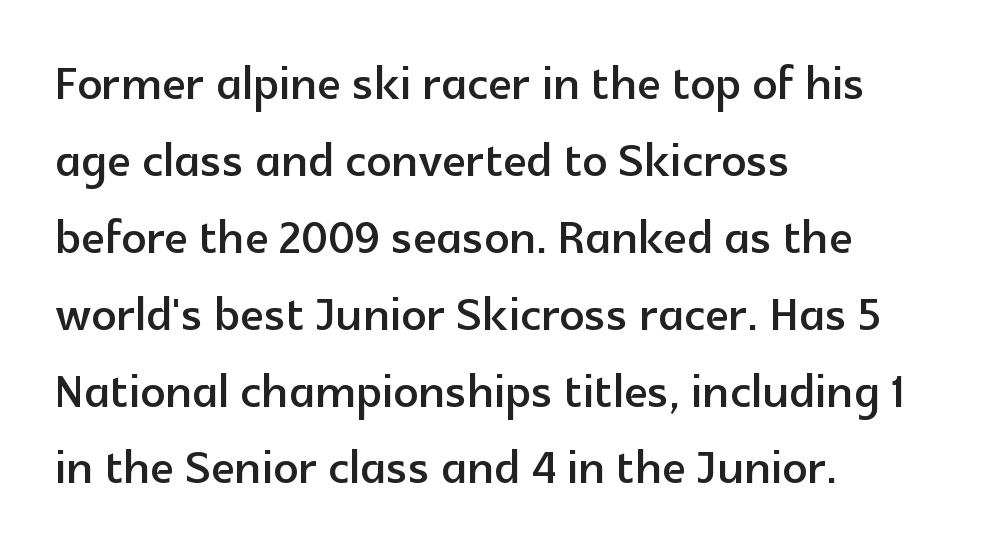
{"serif": "no", "italic": "no", "width": "normal", "x_height": "medium", "monospaced": "no", "underline": "no", "align": "left", "line_spacing_ratio": 1.24, "letter_spacing": "normal", "letter_spacing_em": 0.0, "glyph_px": 62}
